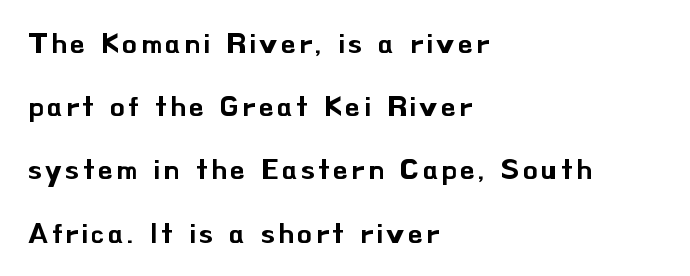
Q: Is the text italic (slanted)? A: No, it is upright.
Q: Is the typeface a serif or a sans-serif typeface? A: Sans-serif.
Q: Is the text underlined? A: No.
Q: How is the paragraph aligned? A: Left-aligned.
Q: Is the spacing between lines tight, normal or loose? A: Loose.
Q: Width (condensed, normal, or wide)? A: Normal.
Q: Stroke contrast? A: Low.
Q: x-height? A: Small.
Q: Monospaced? A: No.
